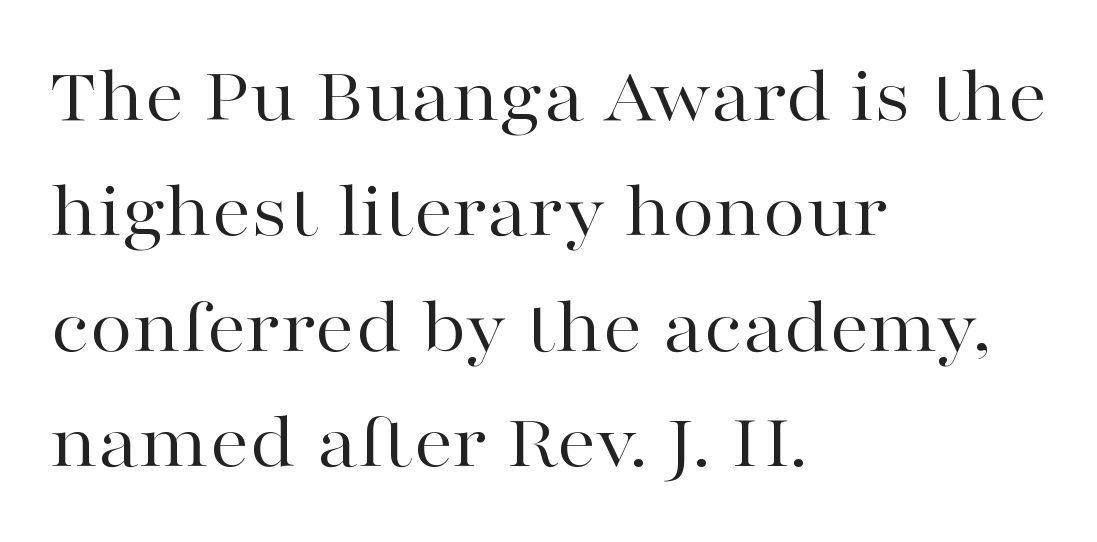
Tall strokes in this sample are plumb rather than angled. Summary of vertical rhythm: regular, with standard interline spacing. Caption: face not bold, strokes unweighted. Horizontally, the lines are justified to the leading edge only. This is serif lettering, the kind often seen in printed books. Standard letterfit; no display-style spreading of the glyphs.
